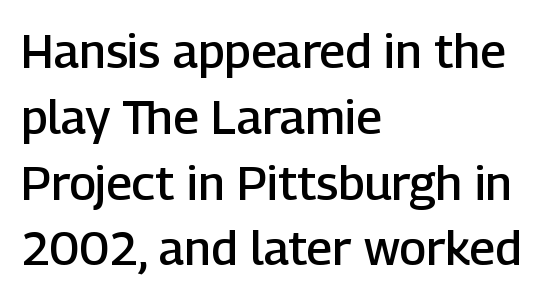
{"serif": "no", "italic": "no", "bold": "semi", "weight": "semibold", "width": "normal", "stroke_contrast": "low", "x_height": "medium", "monospaced": "no", "underline": "no", "align": "left", "line_spacing": "normal", "line_spacing_ratio": 1.37, "letter_spacing": "normal", "letter_spacing_em": 0.0, "glyph_px": 48}
